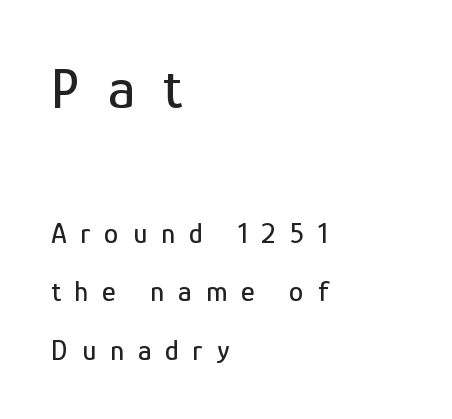
Q: Is the text italic (slanted)? A: No, it is upright.
Q: Is the typeface a serif or a sans-serif typeface? A: Sans-serif.
Q: Is the text underlined? A: No.
Q: How is the paragraph aligned? A: Left-aligned.
Q: Is the spacing between letters normal or unusually wide? A: Unusually wide.
Q: Is the spacing between lines tight, normal or loose? A: Loose.
Q: Which block of text is set in a larger size, the first (top) or the second (bottom)? A: The first (top) one.
Q: Width (condensed, normal, or wide)? A: Condensed.
Q: Stroke contrast? A: Low.
Q: x-height? A: Medium.
Q: Monospaced? A: No.
